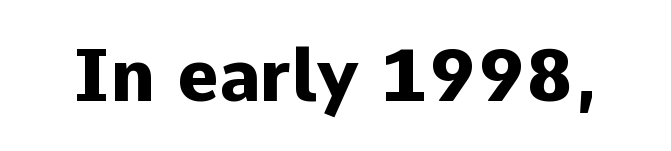
{"serif": "no", "italic": "no", "bold": "yes", "weight": "heavy", "width": "normal", "stroke_contrast": "low", "x_height": "medium", "monospaced": "no", "underline": "no", "letter_spacing": "normal", "letter_spacing_em": 0.0, "glyph_px": 72}
